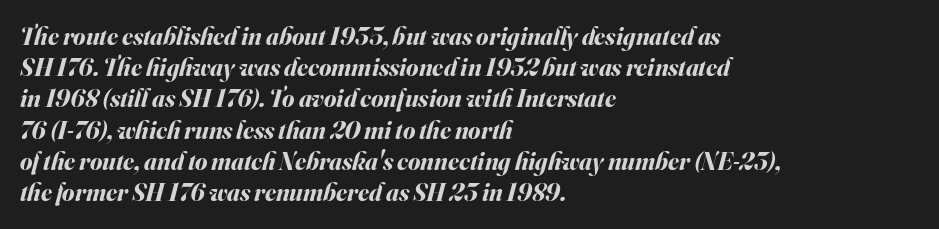
Q: Is the text bold? A: Yes.
Q: Is the text italic (slanted)? A: Yes, it leans right by about 16 degrees.
Q: Is the text underlined? A: No.
Q: How is the paragraph aligned? A: Left-aligned.
Q: Is the spacing between letters normal or unusually wide? A: Normal.
Q: Is the spacing between lines tight, normal or loose? A: Normal.
